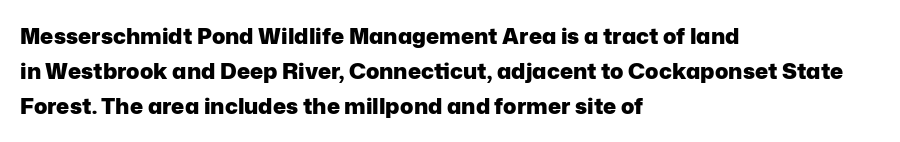
Q: Is the text bold? A: Yes.
Q: Is the text italic (slanted)? A: No, it is upright.
Q: Is the text underlined? A: No.
Q: How is the paragraph aligned? A: Left-aligned.
Q: Is the spacing between letters normal or unusually wide? A: Normal.
Q: Is the spacing between lines tight, normal or loose? A: Normal.
